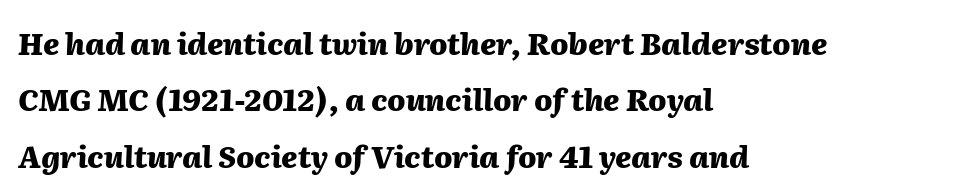
The glyphs are unaccompanied by any horizontal stroke below them. You can tell it's italic because the verticals aren't actually vertical. The typesetter chose a ragged-right arrangement here. Summary of weight: heavy, a full bold. Here the designer chose a conventional face with non-uniform glyph widths.
